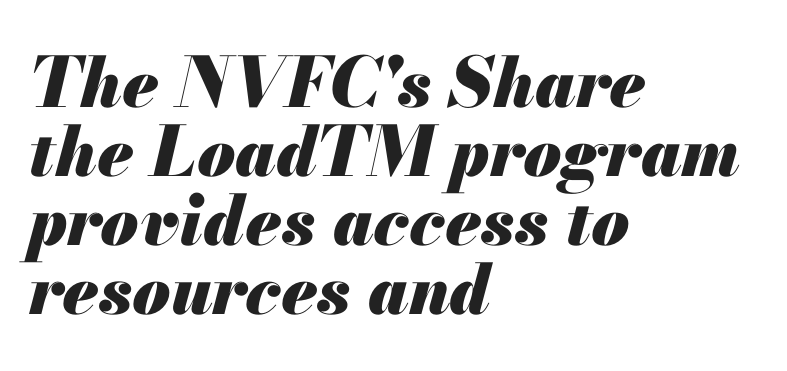
The image shows 69 px heavy type, italic (leaning right); set left-aligned, tight line spacing (1.0x), normal letter spacing, not underlined; medium stroke contrast and a small x-height.
